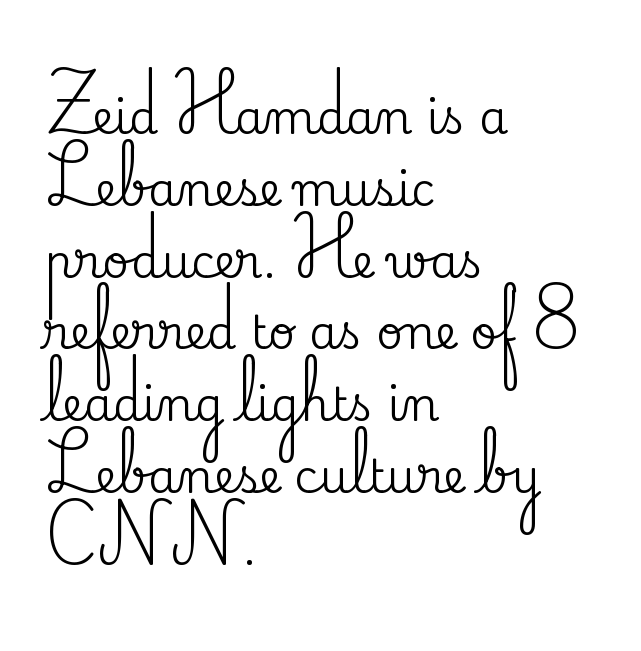
The image shows 46 px serif type, upright; set left-aligned, normal line spacing (1.56x), normal letter spacing, not underlined; medium stroke contrast and a small x-height.
